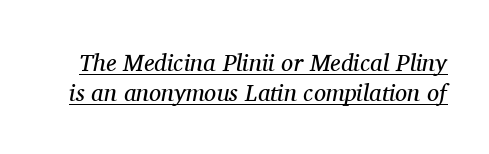
Q: Is the text bold? A: No.
Q: Is the text italic (slanted)? A: Yes, it leans right by about 11 degrees.
Q: Is the text underlined? A: Yes.
Q: Is the spacing between letters normal or unusually wide? A: Normal.
